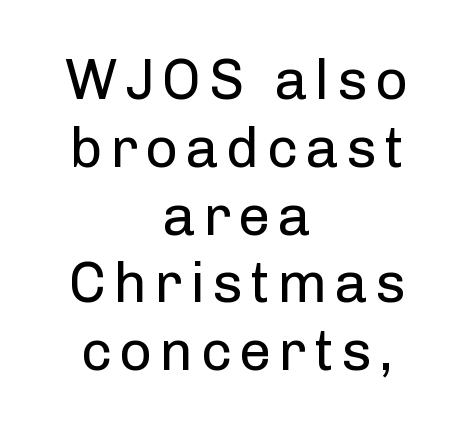
Reading down the block, each line starts at a different indent, mirrored at its end. Regarding serifs, this sample does without them. This is roman type, the default non-slanted kind. Unmarked baselines from the first word to the last. Unbolded letterforms with no extra heft.
